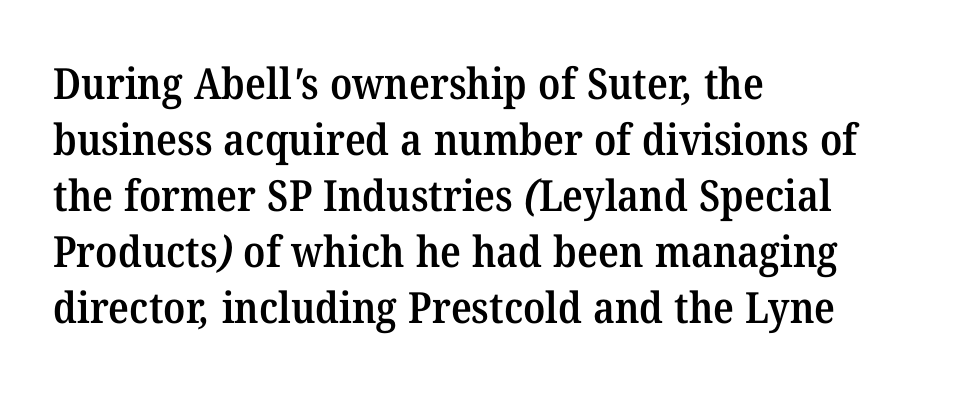
The image shows 43 px semibold serif type; set left-aligned, normal line spacing (1.3x), normal letter spacing, not underlined; medium stroke contrast and a medium x-height.
